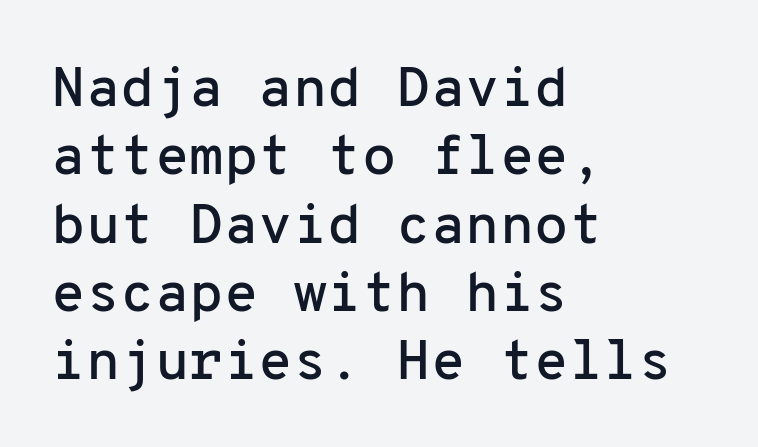
Q: Is the text italic (slanted)? A: No, it is upright.
Q: Is the typeface a serif or a sans-serif typeface? A: Sans-serif.
Q: Is the text underlined? A: No.
Q: How is the paragraph aligned? A: Left-aligned.
Q: Is the spacing between letters normal or unusually wide? A: Normal.
Q: Width (condensed, normal, or wide)? A: Normal.
Q: Stroke contrast? A: Low.
Q: x-height? A: Medium.
Q: Monospaced? A: Yes.
